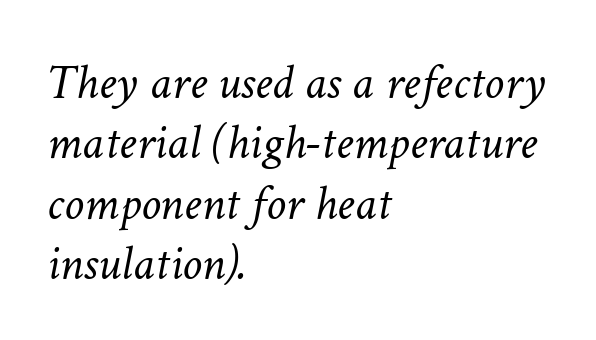
{"italic": "yes", "lean": "right", "slant_degrees": 11, "bold": "no", "weight": "light", "width": "normal", "stroke_contrast": "low", "x_height": "medium", "monospaced": "no", "underline": "no", "align": "left", "line_spacing_ratio": 1.21, "letter_spacing": "normal", "letter_spacing_em": 0.0, "glyph_px": 50}
